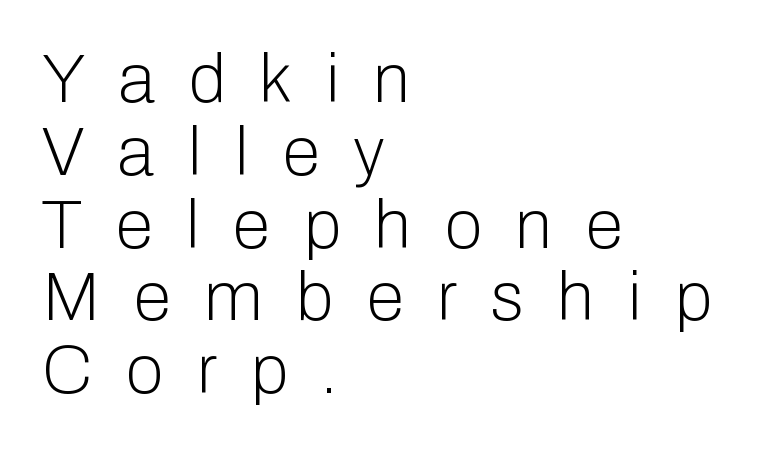
{"serif": "no", "italic": "no", "bold": "no", "weight": "light", "width": "normal", "stroke_contrast": "low", "x_height": "medium", "monospaced": "no", "underline": "no", "align": "left", "line_spacing": "tight", "line_spacing_ratio": 1.07, "letter_spacing": "wide", "letter_spacing_em": 0.5, "glyph_px": 68}
